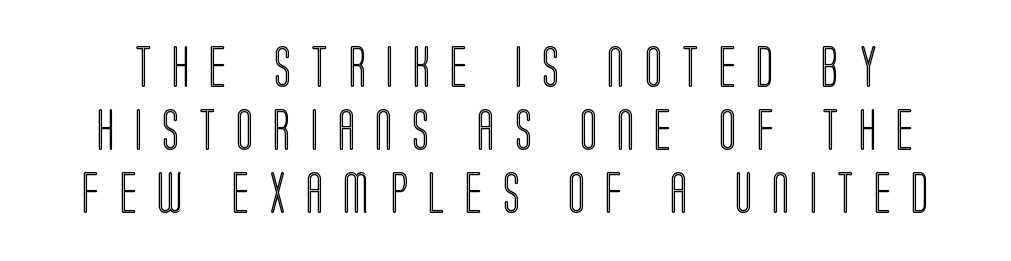
{"italic": "no", "width": "condensed", "x_height": "large", "monospaced": "no", "underline": "no", "line_spacing": "normal", "line_spacing_ratio": 1.54, "letter_spacing": "wide", "letter_spacing_em": 0.48, "glyph_px": 41}
